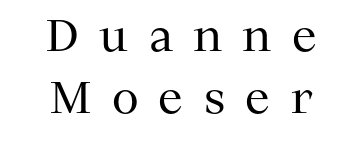
The image shows 44 px regular-weight serif type, upright; set centered, normal line spacing (1.4x), unusually wide letter spacing (+0.46 em), not underlined; medium stroke contrast and a medium x-height.
